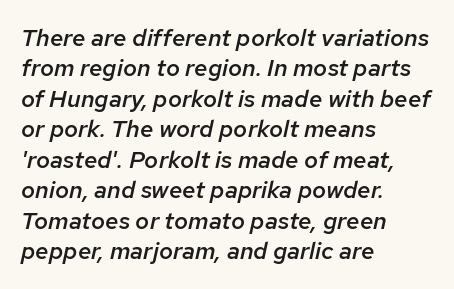
Q: Is the text bold? A: Semi-bold.
Q: Is the text italic (slanted)? A: Yes, it leans right by about 12 degrees.
Q: Is the text underlined? A: No.
Q: How is the paragraph aligned? A: Left-aligned.
Q: Is the spacing between letters normal or unusually wide? A: Normal.
Q: Is the spacing between lines tight, normal or loose? A: Normal.
